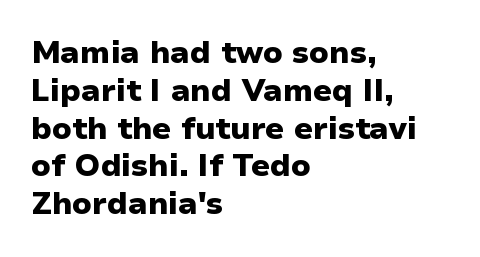
Varying glyph widths throughout — classic text-font behaviour. The passage shown is emphatically bold. The gap between lines stays unmarked. This sample is left-justified, so line endings fall wherever the words run out. No feet cap the strokes, marking this as sans-serif type.
